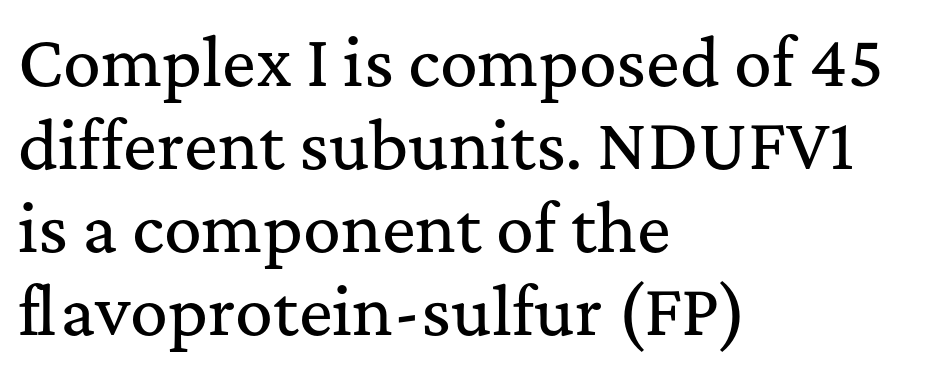
Leading matches the norm, producing a regular column. There is no visible air inserted between adjacent glyphs. Where is the straight margin? On the left. The characters display serif detailing at their extremities. The string is rendered with underlining switched off.
